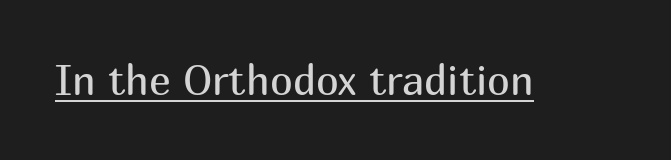
{"serif": "no", "italic": "no", "bold": "no", "weight": "regular", "width": "normal", "stroke_contrast": "medium", "x_height": "medium", "monospaced": "no", "underline": "yes", "letter_spacing": "normal", "letter_spacing_em": 0.0, "glyph_px": 41}
